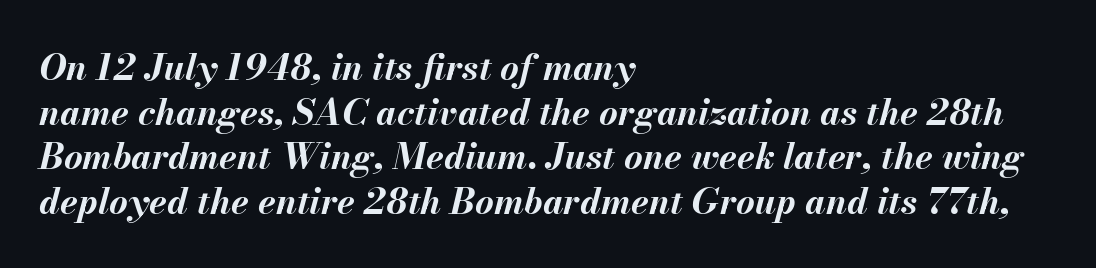
The image shows 36 px bold type, italic (leaning right); set left-aligned, line spacing 1.24x, normal letter spacing, not underlined; medium stroke contrast and a small x-height.
